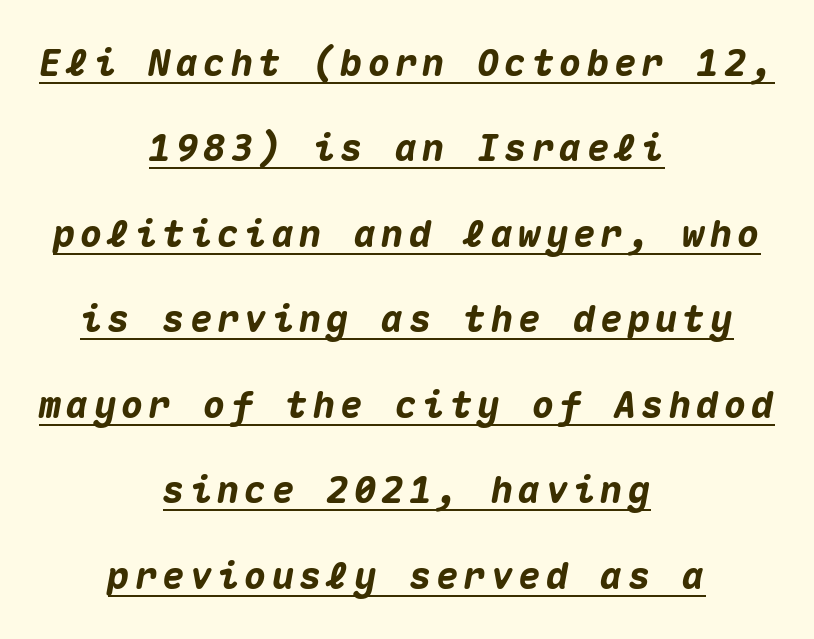
Q: Is the text bold? A: Yes.
Q: Is the text italic (slanted)? A: Yes, it leans right by about 10 degrees.
Q: Is the text underlined? A: Yes.
Q: How is the paragraph aligned? A: Centered.
Q: Is the spacing between lines tight, normal or loose? A: Loose.
Q: Width (condensed, normal, or wide)? A: Normal.
Q: Stroke contrast? A: Medium.
Q: x-height? A: Medium.
Q: Monospaced? A: Yes.
